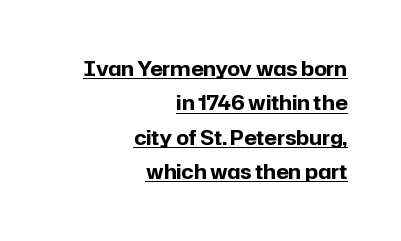
The axis of the letterforms is exactly vertical. The passage shown has conventional tracking throughout. This is underlined copy, the kind a proofreader might mark for attention. What weight is shown? A full bold with thick strokes. The ragged edge is on the left, which tells us the setting is flush right.
